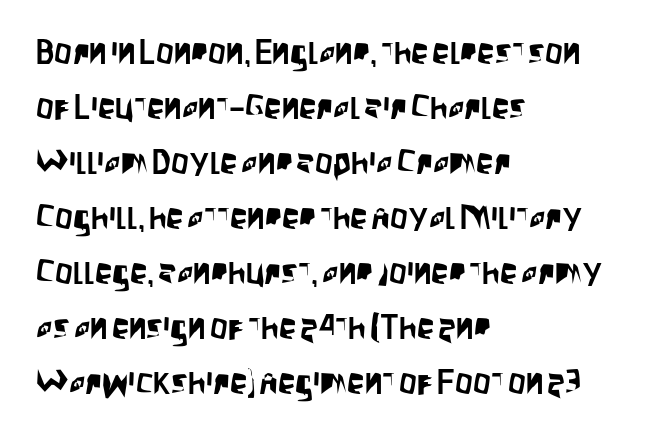
The image shows 35 px condensed sans-serif type, upright; set left-aligned, normal line spacing (1.57x), normal letter spacing, not underlined; low stroke contrast and a large x-height.
